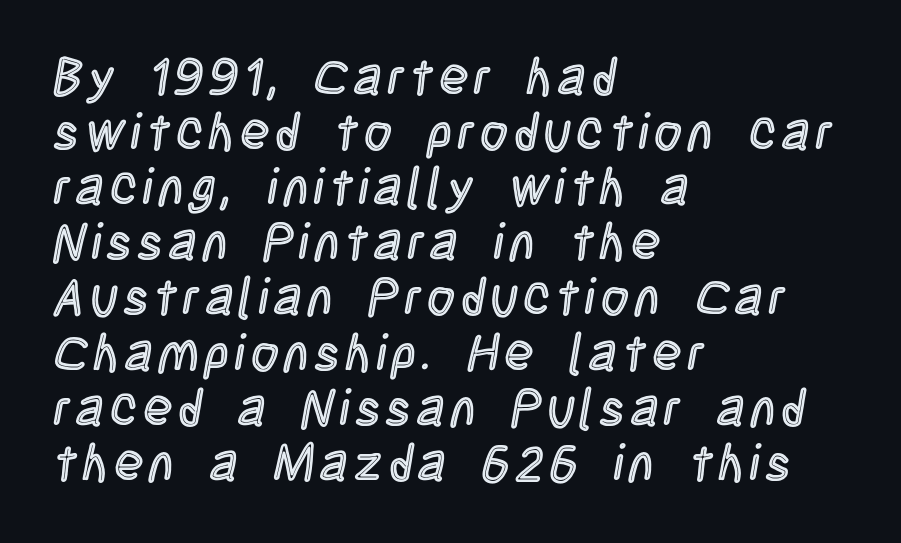
Q: Is the text italic (slanted)? A: Yes.
Q: Is the text underlined? A: No.
Q: How is the paragraph aligned? A: Left-aligned.
Q: Is the spacing between lines tight, normal or loose? A: Tight.
Q: Width (condensed, normal, or wide)? A: Condensed.
Q: x-height? A: Large.
Q: Monospaced? A: No.
